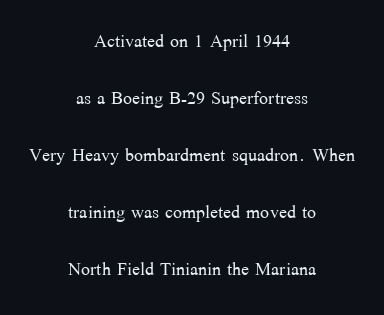
Q: Is the text bold? A: No.
Q: Is the text italic (slanted)? A: No, it is upright.
Q: Is the text underlined? A: No.
Q: How is the paragraph aligned? A: Centered.
Q: Is the spacing between letters normal or unusually wide? A: Normal.
Q: Is the spacing between lines tight, normal or loose? A: Loose.
